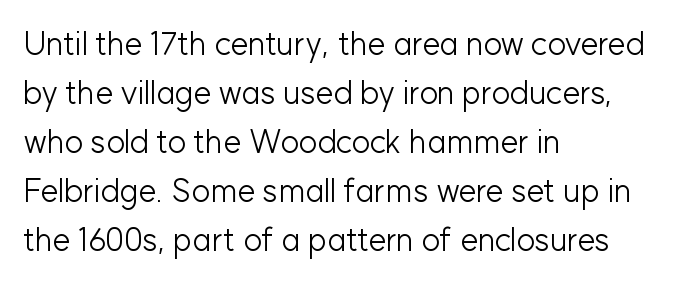
The image shows 32 px light sans-serif type, upright; set left-aligned, normal line spacing (1.53x), normal letter spacing, not underlined; low stroke contrast and a medium x-height.
